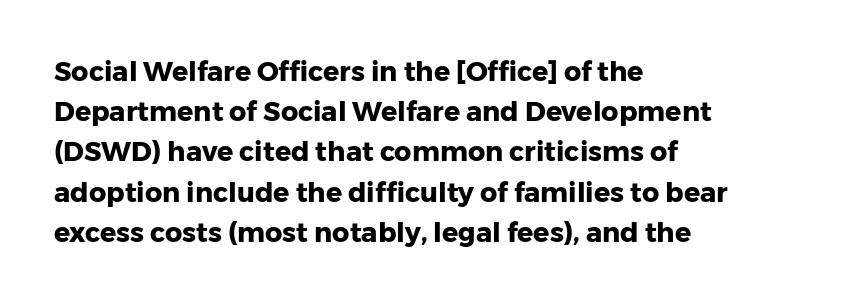
Q: Is the text bold? A: Yes.
Q: Is the text italic (slanted)? A: No, it is upright.
Q: Is the text underlined? A: No.
Q: How is the paragraph aligned? A: Left-aligned.
Q: Is the spacing between letters normal or unusually wide? A: Normal.
Q: Is the spacing between lines tight, normal or loose? A: Normal.
